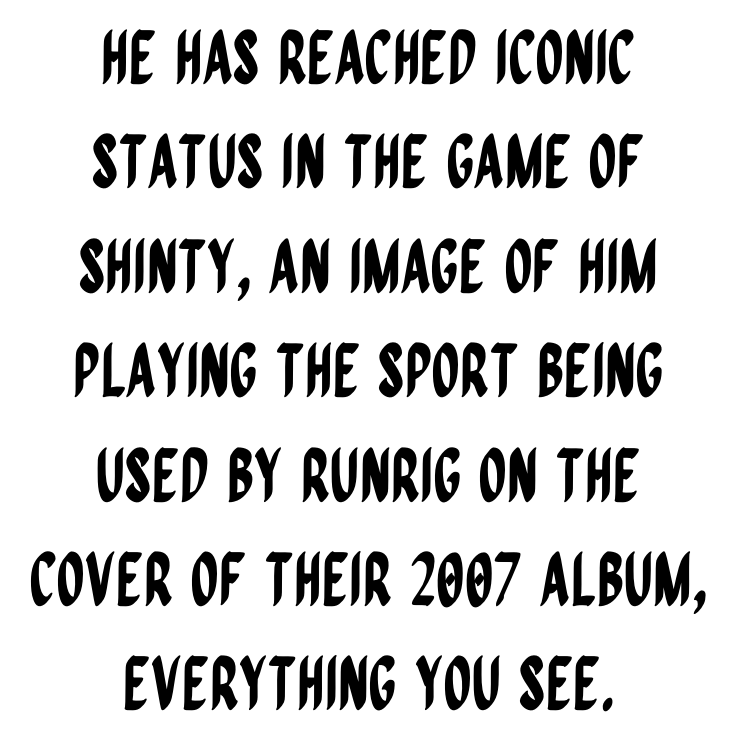
{"serif": "no", "italic": "no", "width": "condensed", "stroke_contrast": "low", "x_height": "large", "monospaced": "no", "underline": "no", "align": "center", "line_spacing": "normal", "line_spacing_ratio": 1.45, "letter_spacing": "normal", "letter_spacing_em": 0.0, "glyph_px": 72}
